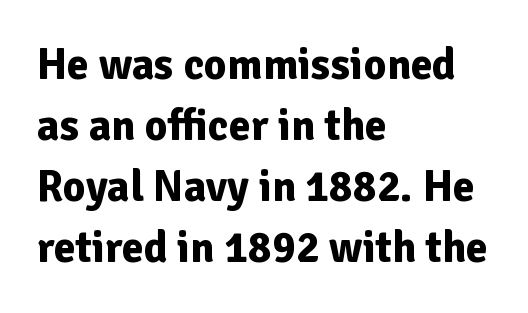
Q: Is the text bold? A: Yes.
Q: Is the text italic (slanted)? A: No, it is upright.
Q: Is the typeface a serif or a sans-serif typeface? A: Sans-serif.
Q: Is the text underlined? A: No.
Q: How is the paragraph aligned? A: Left-aligned.
Q: Is the spacing between letters normal or unusually wide? A: Normal.
Q: Is the spacing between lines tight, normal or loose? A: Normal.
Q: Width (condensed, normal, or wide)? A: Normal.
Q: Stroke contrast? A: Low.
Q: x-height? A: Medium.
Q: Monospaced? A: No.
